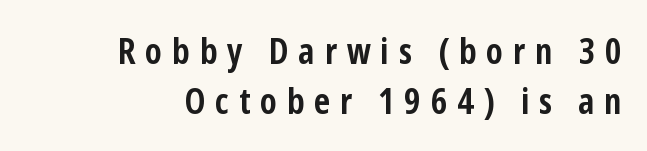
You could not count columns in this text — the font is proportionally spaced. A flush-right, rag-left setting is used for this passage. Short note: letters widely spaced. The face used here is a sans, in the tradition of grotesques and geometrics. A full-strength bold gives these letters their thick strokes. The type sits square on the baseline with zero lean.
